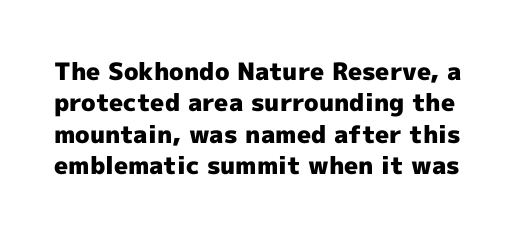
No italicization has been applied; the sample stays upright. A normal amount of white space separates one row of letters from the next. Rule under the text: the space is simply empty. Students, note that the glyphs here touch the page at normal intervals. Is the type bold? Yes — the strokes are clearly thick and heavy.
